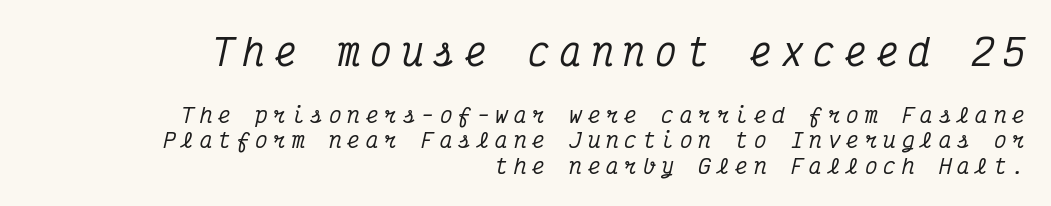
Slanted lettering throughout. Plain, unruled lines of type. What stands out about the letter spacing? Its width — letters are far apart. Every character here occupies the same horizontal width, giving the sample a typewriter-like rhythm.
